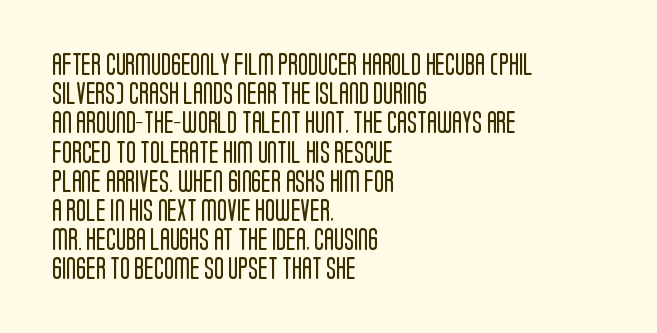
The image shows 23 px text type, upright; set left-aligned, normal line spacing (1.27x), normal letter spacing, not underlined.
